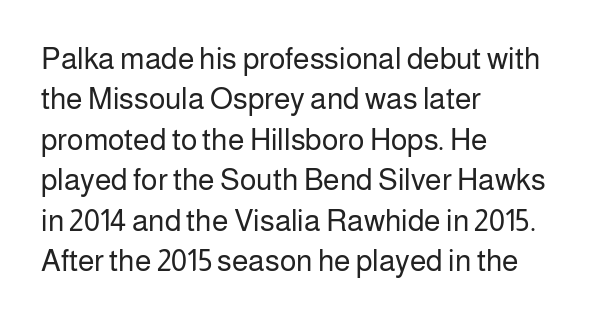
The characters display no serif detailing; their extremities are plain. In CSS terms this would be text-align: left. Ordinary non-slanted type is in use. A typesetter would call this proportional, since set widths differ per character.
